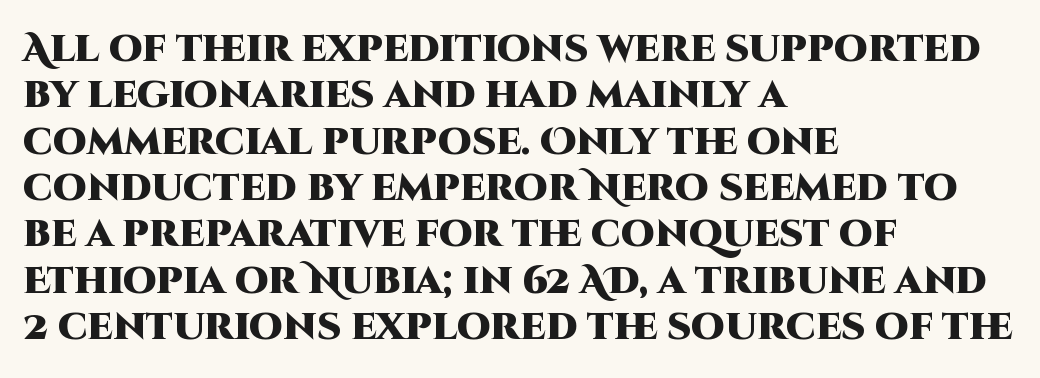
The rendering uses natural spacing where letterforms have individual widths. These lines are set flush left with a ragged right edge. This rendering employs a face without finishing strokes, i.e., a sans-serif. Designer's note — italics off, roman on. In terms of weight, the rendering is a true, heavy bold.
